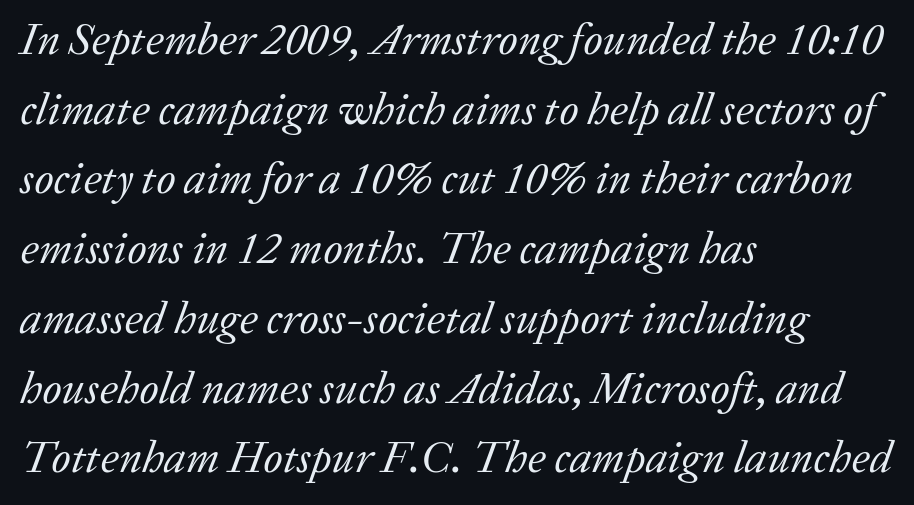
Q: Is the text bold? A: No.
Q: Is the text italic (slanted)? A: Yes, it leans right by about 20 degrees.
Q: Is the typeface a serif or a sans-serif typeface? A: Serif.
Q: Is the text underlined? A: No.
Q: How is the paragraph aligned? A: Left-aligned.
Q: Is the spacing between letters normal or unusually wide? A: Normal.
Q: Is the spacing between lines tight, normal or loose? A: Normal.
Q: Width (condensed, normal, or wide)? A: Normal.
Q: Stroke contrast? A: Low.
Q: x-height? A: Medium.
Q: Monospaced? A: No.
